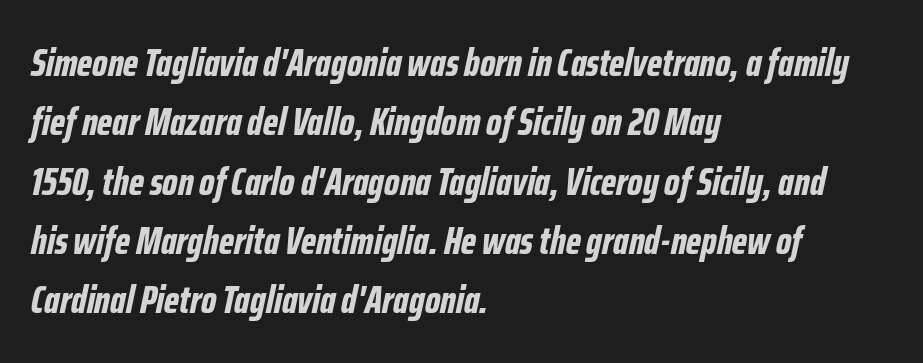
The compositor pushed each line to the left boundary. The characters look thick and weighty, a clear bold. Emphasis-style slanted type is in use. The specimen omits any rule beneath the text block's lines.
